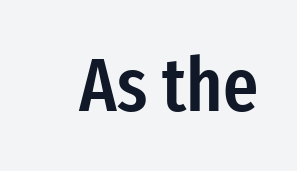
{"serif": "no", "italic": "no", "bold": "semi", "weight": "semibold", "width": "condensed", "stroke_contrast": "low", "x_height": "medium", "monospaced": "no", "underline": "no", "letter_spacing": "normal", "letter_spacing_em": 0.0, "glyph_px": 76}
